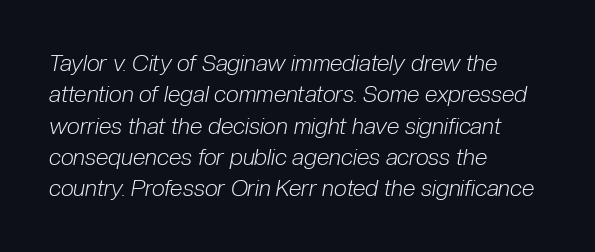
The image shows 23 px text type, italic (leaning right); set left-aligned, normal line spacing (1.36x), normal letter spacing, not underlined.
